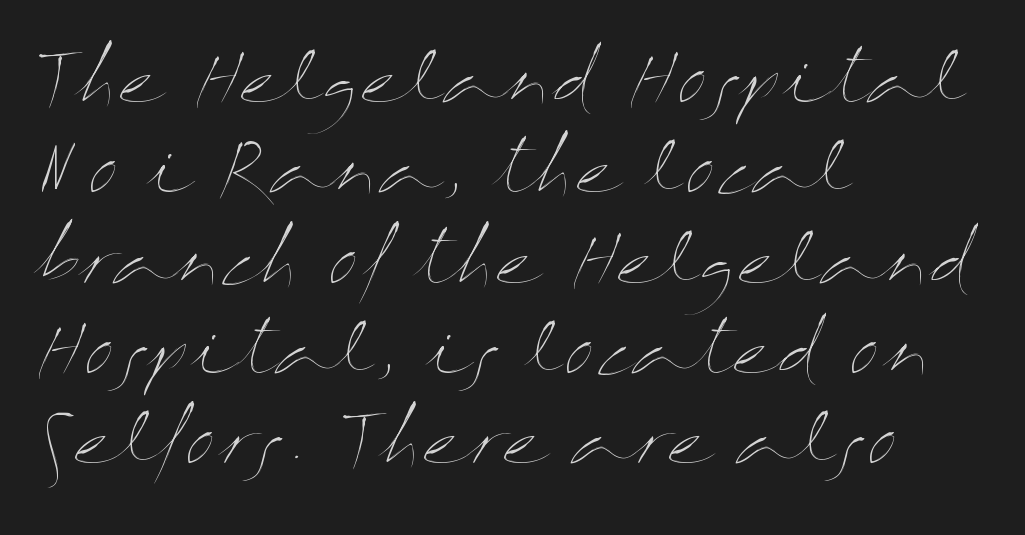
{"bold": "no", "weight": "thin", "width": "wide", "stroke_contrast": "medium", "x_height": "medium", "monospaced": "no", "underline": "no", "align": "left", "line_spacing": "normal", "line_spacing_ratio": 1.29, "letter_spacing": "normal", "letter_spacing_em": 0.0, "glyph_px": 70}
